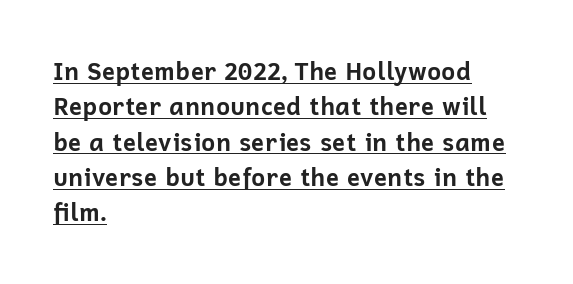
The image shows 24 px bold type, upright; set left-aligned, normal line spacing (1.47x), normal letter spacing, underlined.
